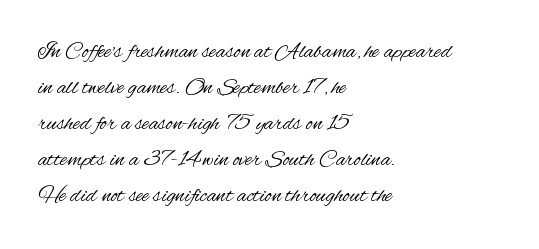
{"bold": "no", "underline": "no", "align": "left", "line_spacing": "normal", "line_spacing_ratio": 1.56, "letter_spacing": "normal", "letter_spacing_em": 0.0, "glyph_px": 23}
